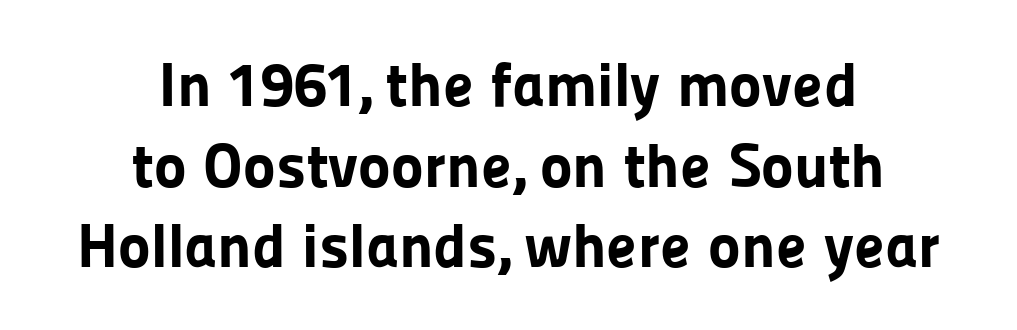
Looks like regular typesetting: each glyph gets only the width it needs. Plain, unruled lines of type. A typesetter would label this face a sans. This sample is center-justified, so both line endings float freely.
